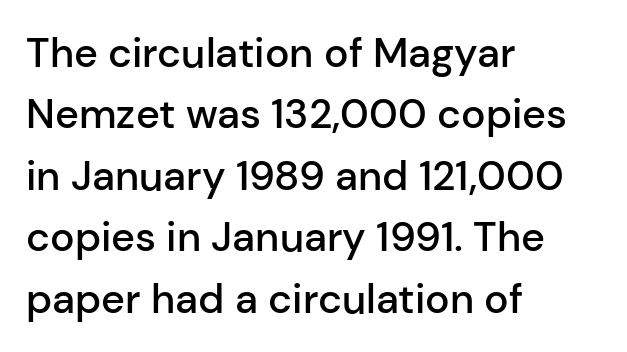
Q: Is the text bold? A: Semi-bold.
Q: Is the text italic (slanted)? A: No, it is upright.
Q: Is the typeface a serif or a sans-serif typeface? A: Sans-serif.
Q: Is the text underlined? A: No.
Q: How is the paragraph aligned? A: Left-aligned.
Q: Is the spacing between letters normal or unusually wide? A: Normal.
Q: Is the spacing between lines tight, normal or loose? A: Normal.
Q: Width (condensed, normal, or wide)? A: Normal.
Q: Stroke contrast? A: Low.
Q: x-height? A: Medium.
Q: Monospaced? A: No.
